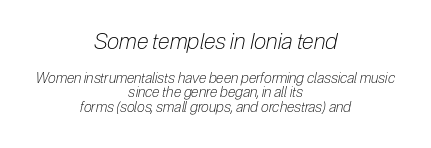
Q: Is the text bold? A: No.
Q: Is the text italic (slanted)? A: Yes, it leans right by about 12 degrees.
Q: Is the text underlined? A: No.
Q: How is the paragraph aligned? A: Centered.
Q: Is the spacing between letters normal or unusually wide? A: Normal.
Q: Is the spacing between lines tight, normal or loose? A: Tight.
Q: Which block of text is set in a larger size, the first (top) or the second (bottom)? A: The first (top) one.
